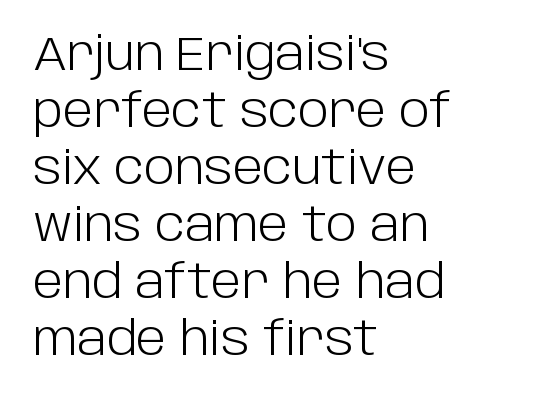
Q: Is the text bold? A: No.
Q: Is the text italic (slanted)? A: No, it is upright.
Q: Is the typeface a serif or a sans-serif typeface? A: Sans-serif.
Q: Is the text underlined? A: No.
Q: How is the paragraph aligned? A: Left-aligned.
Q: Is the spacing between letters normal or unusually wide? A: Normal.
Q: Width (condensed, normal, or wide)? A: Normal.
Q: Stroke contrast? A: Low.
Q: x-height? A: Large.
Q: Monospaced? A: No.
